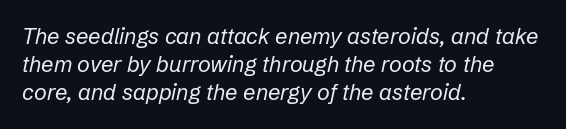
{"italic": "yes", "lean": "right", "slant_degrees": 12, "bold": "no", "underline": "no", "align": "left", "line_spacing": "normal", "line_spacing_ratio": 1.28, "letter_spacing": "normal", "letter_spacing_em": 0.0, "glyph_px": 22}
